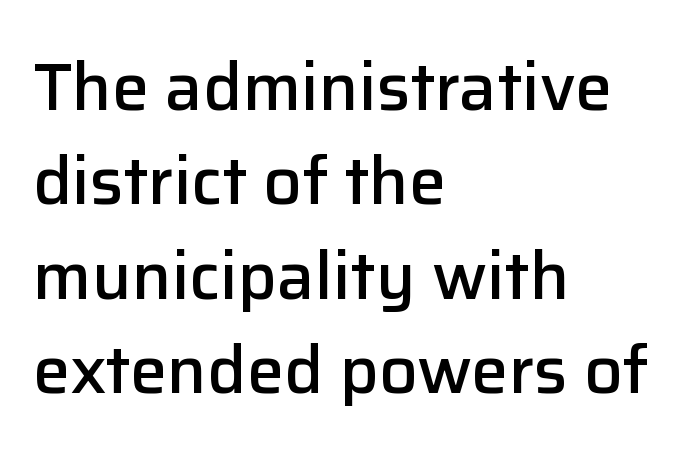
The image shows 67 px semibold sans-serif type, upright; set left-aligned, normal line spacing (1.41x), normal letter spacing, not underlined; low stroke contrast and a medium x-height.
